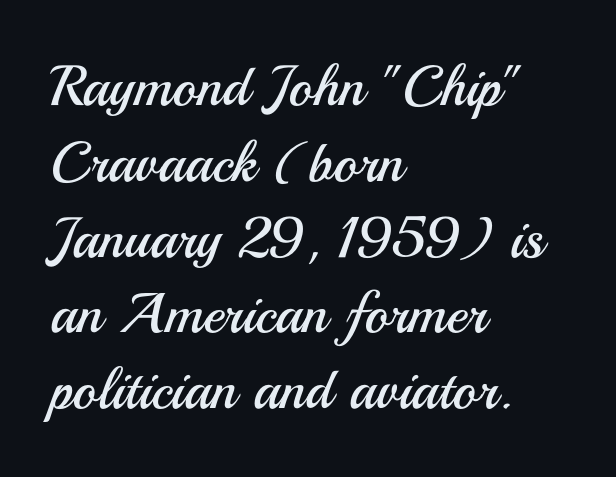
{"serif": "no", "bold": "no", "weight": "regular", "width": "normal", "stroke_contrast": "medium", "x_height": "small", "monospaced": "no", "underline": "no", "align": "left", "line_spacing": "normal", "line_spacing_ratio": 1.33, "letter_spacing": "normal", "letter_spacing_em": 0.0, "glyph_px": 57}
